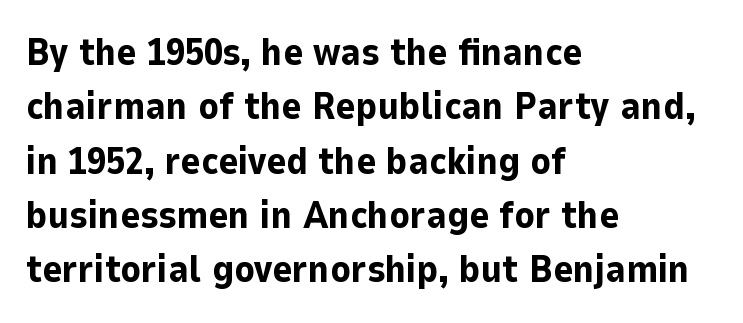
Note the varied advance widths — an 'i' is clearly narrower than an 'm'. The passage is arranged the way most books set body copy — flush left. You can tell from the bare stems that sans-serif type was used. Characters remain perfectly vertical along every line.
